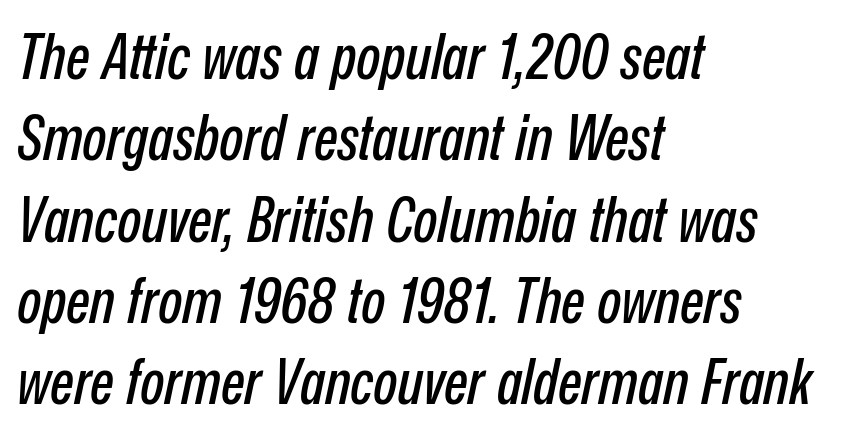
{"italic": "yes", "lean": "right", "slant_degrees": 12, "width": "condensed", "stroke_contrast": "low", "x_height": "medium", "monospaced": "no", "underline": "no", "align": "left", "line_spacing": "normal", "line_spacing_ratio": 1.29, "letter_spacing": "normal", "letter_spacing_em": 0.0, "glyph_px": 63}
